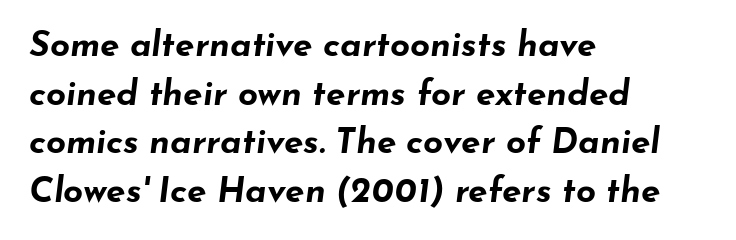
Alignment: flush left. Designer's note — italics engaged. No extra tracking has been applied to these lines. Emphasis by weight is at full strength: bold. Is this a fixed-width face? No — the glyphs have proportional, varying widths. Has an underline been added? It has not.
